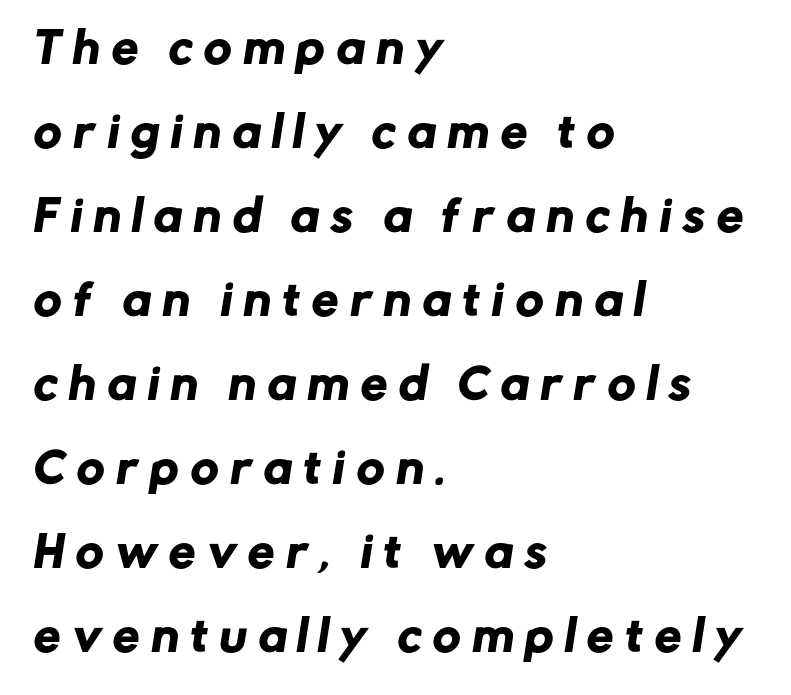
Q: Is the typeface a serif or a sans-serif typeface? A: Sans-serif.
Q: Is the text underlined? A: No.
Q: How is the paragraph aligned? A: Left-aligned.
Q: Is the spacing between letters normal or unusually wide? A: Unusually wide.
Q: Is the spacing between lines tight, normal or loose? A: Loose.
Q: Width (condensed, normal, or wide)? A: Normal.
Q: Stroke contrast? A: Low.
Q: x-height? A: Medium.
Q: Monospaced? A: No.
